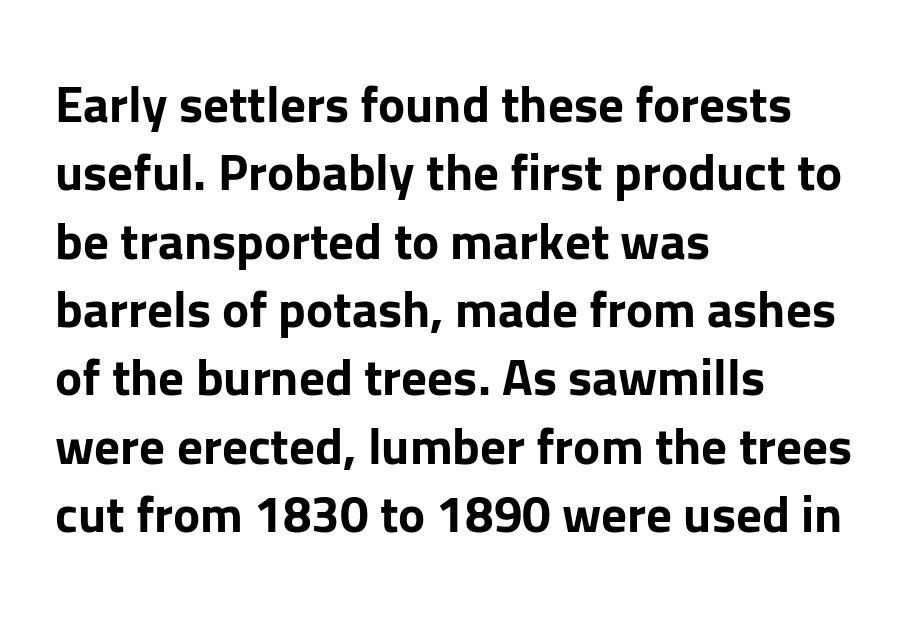
Characters follow at the spacing the type designer built in. Look at the stroke-to-counter ratio: heavy, a bold. A typesetter would call this leading conventional body-copy spacing. The space beneath each line is pristine and unruled.
